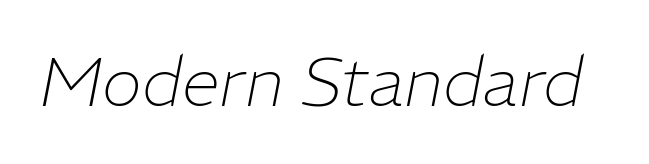
{"italic": "yes", "lean": "right", "slant_degrees": 11, "bold": "no", "weight": "thin", "width": "normal", "stroke_contrast": "low", "x_height": "medium", "monospaced": "no", "underline": "no", "letter_spacing": "normal", "letter_spacing_em": 0.0, "glyph_px": 68}
